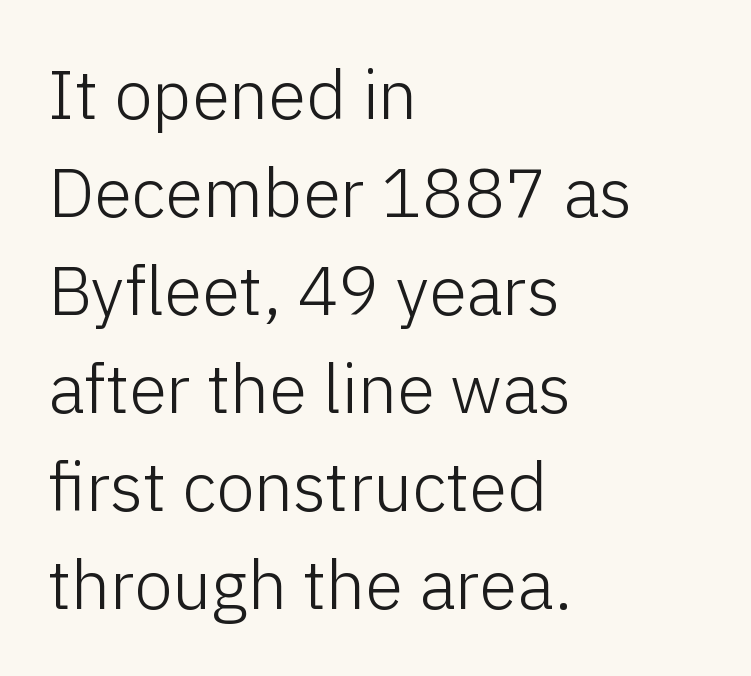
{"serif": "no", "italic": "no", "bold": "no", "weight": "light", "width": "normal", "stroke_contrast": "low", "x_height": "medium", "monospaced": "no", "underline": "no", "align": "left", "line_spacing": "normal", "line_spacing_ratio": 1.42, "letter_spacing": "normal", "letter_spacing_em": 0.0, "glyph_px": 69}
